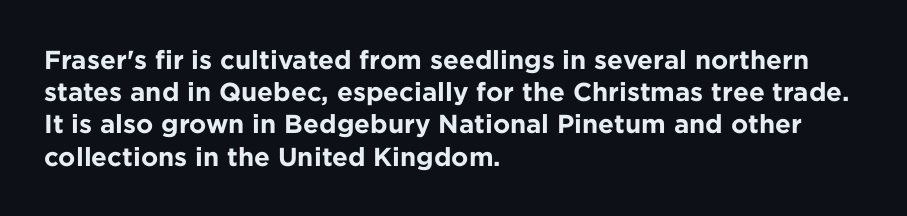
Descenders hang freely into open space. Rendered with straight, roman letterforms. The strokes are fattened all the way to bold. This rendering uses left alignment, leaving the right contour irregular.
